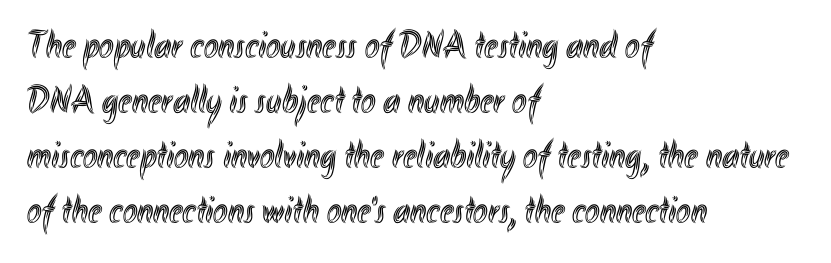
{"width": "condensed", "x_height": "small", "monospaced": "no", "underline": "no", "align": "left", "line_spacing": "normal", "line_spacing_ratio": 1.41, "letter_spacing": "normal", "letter_spacing_em": 0.0, "glyph_px": 39}
